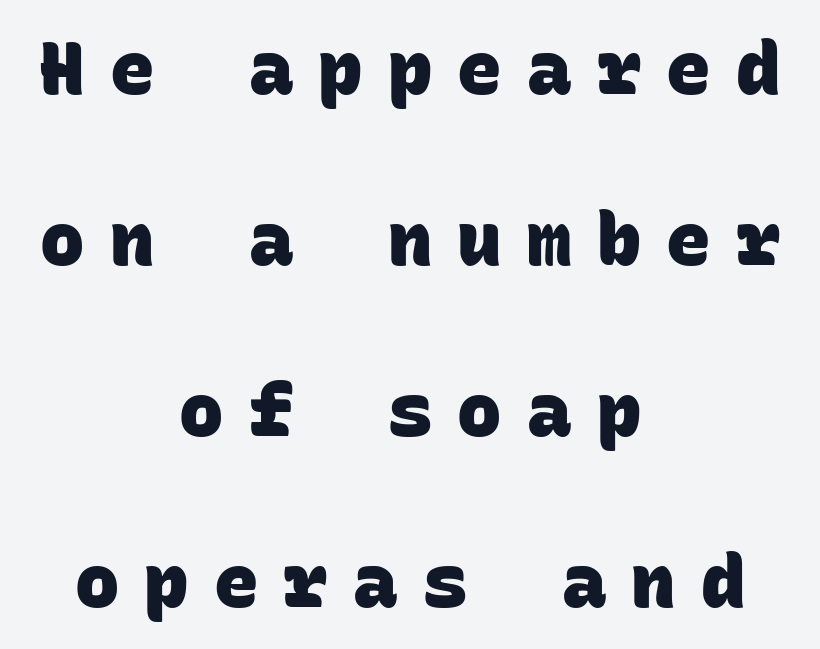
{"serif": "no", "bold": "yes", "weight": "heavy", "width": "normal", "stroke_contrast": "low", "x_height": "large", "monospaced": "yes", "underline": "no", "align": "center", "line_spacing": "loose", "line_spacing_ratio": 2.31, "letter_spacing": "wide", "letter_spacing_em": 0.34, "glyph_px": 74}
